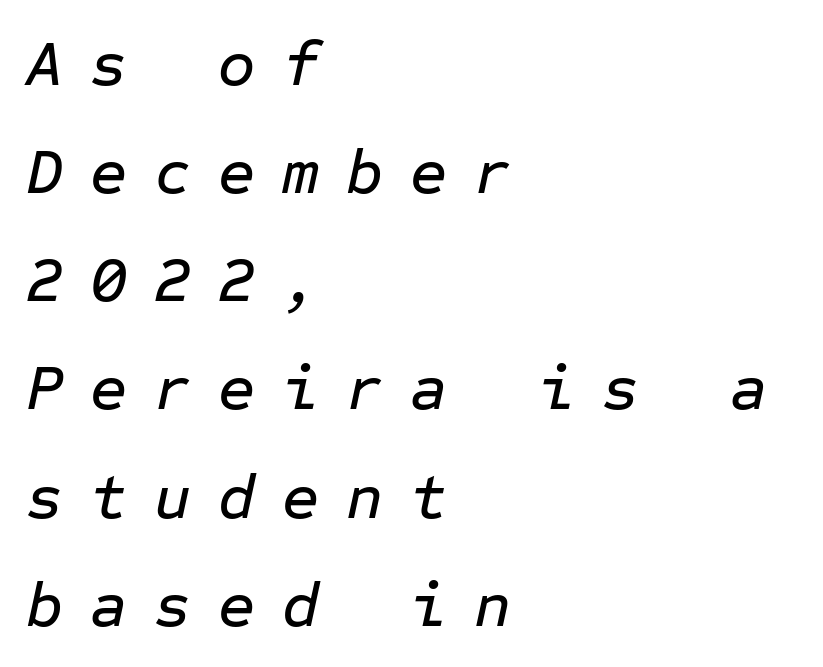
Quick note: underline off. The rendering uses typewriter-style spacing with identical character cells. Does the leading feel generous? No, just average. You could only call the tracking loose — the letters float apart. The paragraph has a hard left edge and a soft right edge. The axis of the letterforms is tilted away from vertical.
